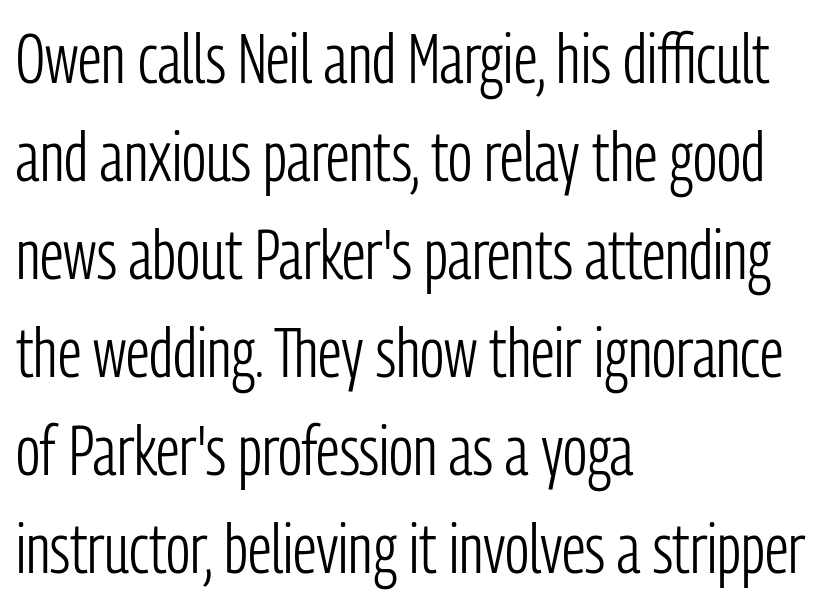
No feet cap the strokes, marking this as sans-serif type. The tracking reads as untouched default to a designer's eye. Horizontal alignment here is leftward, the default for most running prose. The lines sit at an ordinary, default distance from one another.
